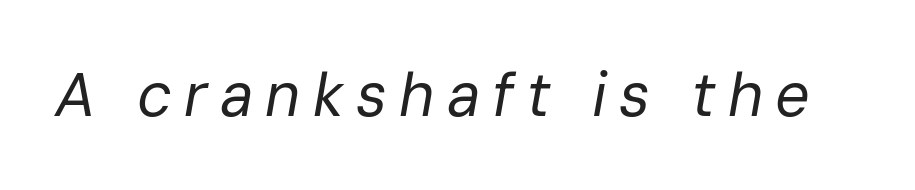
The face used here is rendered with a markedly widened letterfit. Compared with a typical body face, this is equally light or lighter still. The font's italic variant was chosen for this text. Letters rest on an invisible, unmarked baseline.
